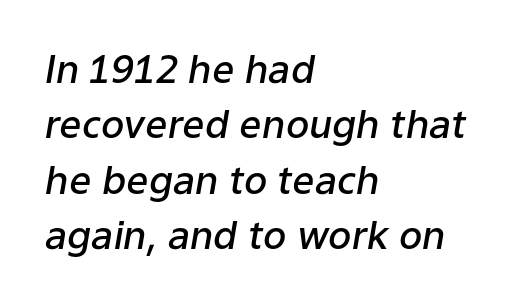
A clean baseline with only descenders dipping below it. A typesetter would mark this as italic. The typesetting leans somewhat heavy: a semibold. A normal amount of white space separates one row of letters from the next. Compared with a centered layout, this one pins lines to the left instead. A typesetter would call this proportional, since set widths differ per character.
